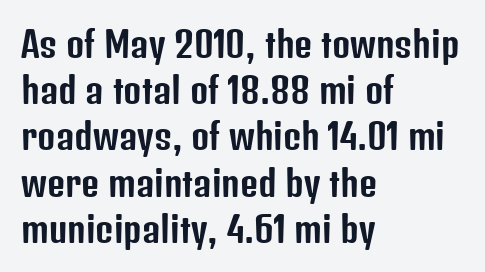
Q: Is the text italic (slanted)? A: No, it is upright.
Q: Is the typeface a serif or a sans-serif typeface? A: Sans-serif.
Q: Is the text underlined? A: No.
Q: How is the paragraph aligned? A: Left-aligned.
Q: Is the spacing between letters normal or unusually wide? A: Normal.
Q: Is the spacing between lines tight, normal or loose? A: Normal.
Q: Width (condensed, normal, or wide)? A: Condensed.
Q: Stroke contrast? A: Low.
Q: x-height? A: Medium.
Q: Monospaced? A: No.
